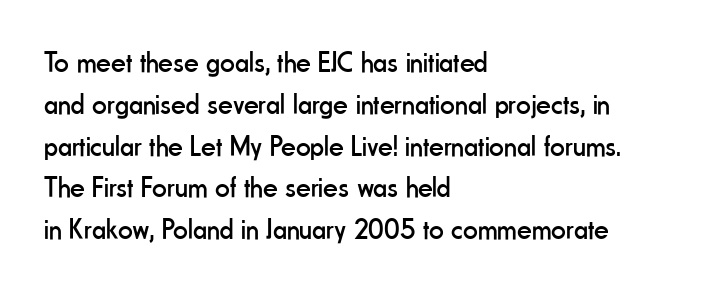
Type style note: lacks serifs. This block has exactly the height ordinary leading produces. Is this a fixed-width face? No — the glyphs have proportional, varying widths. Honestly, the letter spacing is just normal — you wouldn't notice it.
